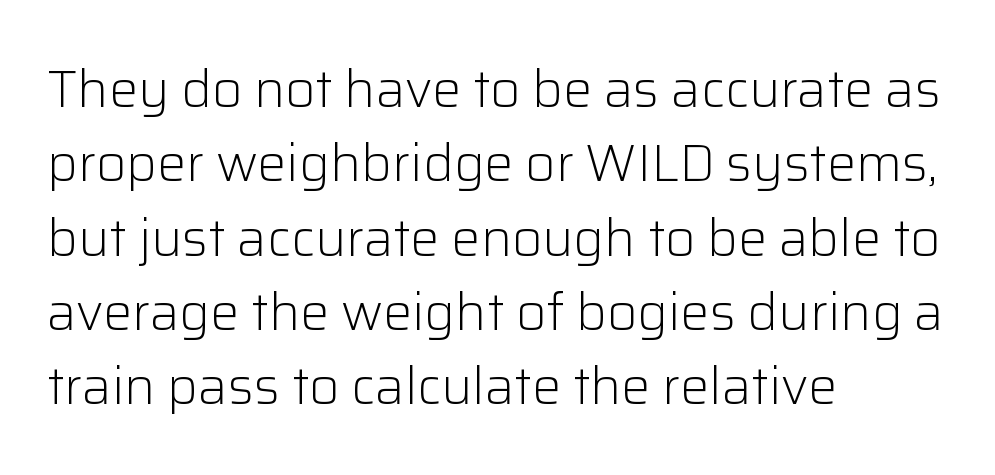
Q: Is the text bold? A: No.
Q: Is the text italic (slanted)? A: No, it is upright.
Q: Is the typeface a serif or a sans-serif typeface? A: Sans-serif.
Q: Is the text underlined? A: No.
Q: How is the paragraph aligned? A: Left-aligned.
Q: Is the spacing between letters normal or unusually wide? A: Normal.
Q: Is the spacing between lines tight, normal or loose? A: Normal.
Q: Width (condensed, normal, or wide)? A: Normal.
Q: Stroke contrast? A: Low.
Q: x-height? A: Medium.
Q: Monospaced? A: No.
